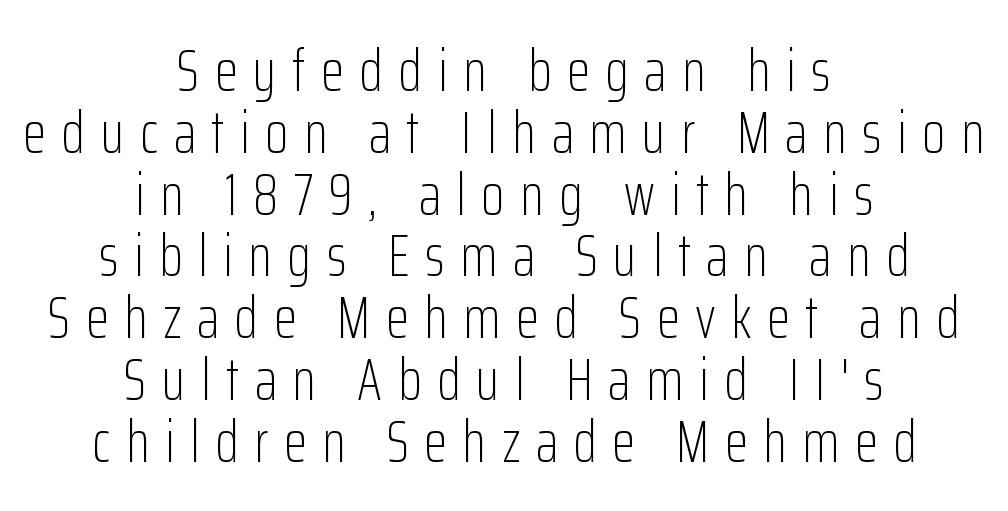
Q: Is the text bold? A: No.
Q: Is the text italic (slanted)? A: No, it is upright.
Q: Is the typeface a serif or a sans-serif typeface? A: Sans-serif.
Q: Is the text underlined? A: No.
Q: How is the paragraph aligned? A: Centered.
Q: Is the spacing between letters normal or unusually wide? A: Unusually wide.
Q: Is the spacing between lines tight, normal or loose? A: Tight.
Q: Width (condensed, normal, or wide)? A: Condensed.
Q: Stroke contrast? A: Low.
Q: x-height? A: Medium.
Q: Monospaced? A: No.
